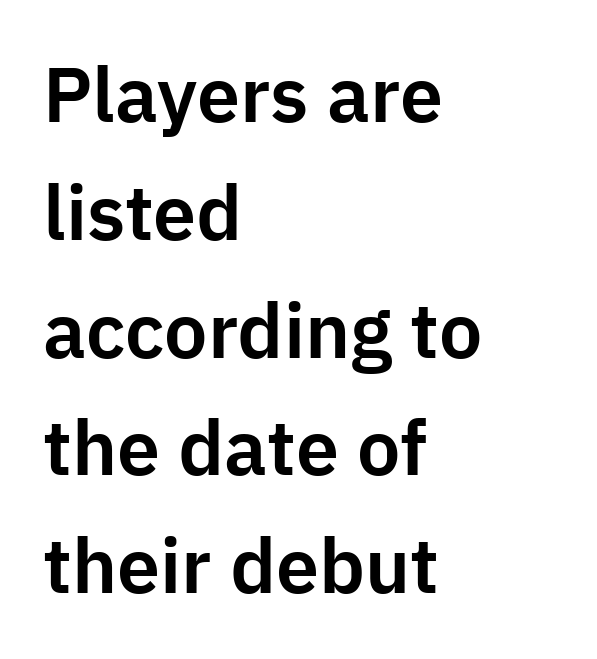
The image shows 77 px sans-serif type, upright; set left-aligned, normal line spacing (1.53x), normal letter spacing, not underlined; low stroke contrast and a medium x-height.
